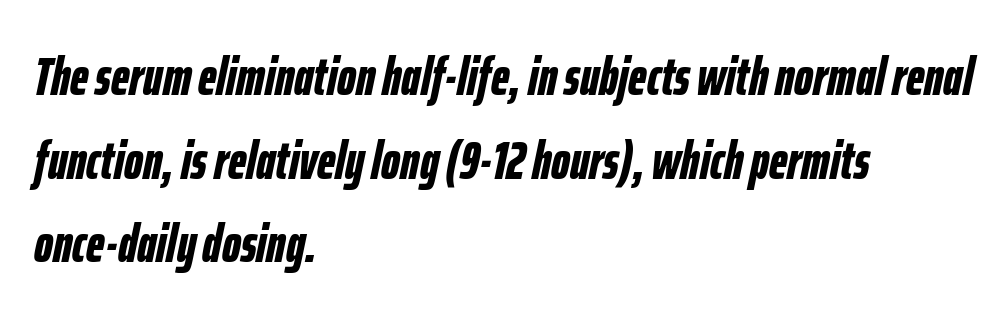
What stands out about the letter spacing? Nothing — it is the standard amount. How would I describe the line gaps? Plain and ordinary. Do the characters align in a grid? No, the font is proportional. Looking at the ascenders, they clearly lean.
